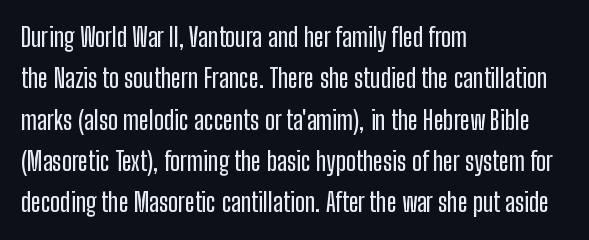
Honestly, there is no underline to notice here at all. Nothing unusual about the tracking: characters are spaced as the font intends. These lines stack with their left ends in a neat column. Posture: vertical. Normally led — the rows are evenly, conventionally spaced.
